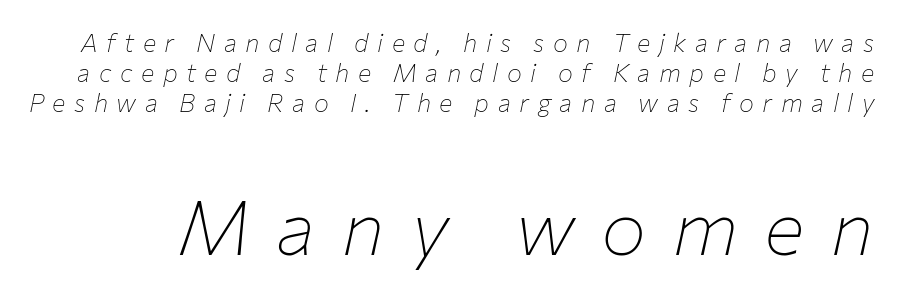
Q: Is the text bold? A: No.
Q: Is the text italic (slanted)? A: Yes, it leans right by about 12 degrees.
Q: Is the text underlined? A: No.
Q: Is the spacing between letters normal or unusually wide? A: Unusually wide.
Q: Which block of text is set in a larger size, the first (top) or the second (bottom)? A: The second (bottom) one.
Q: Width (condensed, normal, or wide)? A: Normal.
Q: Stroke contrast? A: Low.
Q: x-height? A: Medium.
Q: Monospaced? A: No.
